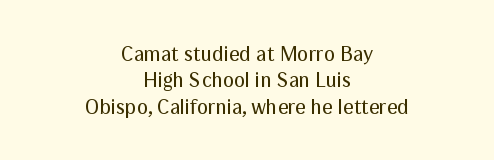
{"italic": "no", "bold": "no", "underline": "no", "align": "center", "line_spacing": "normal", "line_spacing_ratio": 1.26, "letter_spacing": "normal", "letter_spacing_em": 0.0, "glyph_px": 21}
